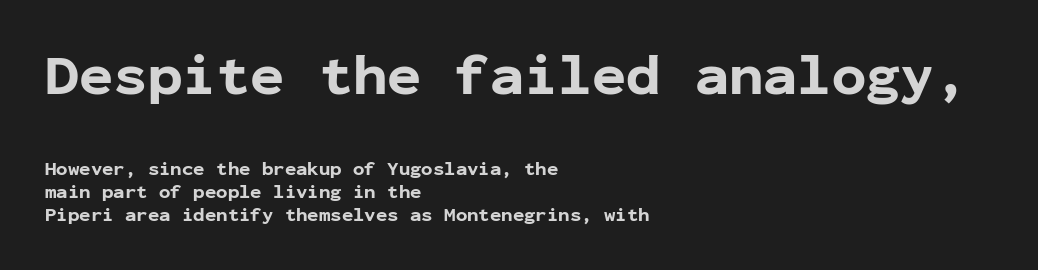
Q: Is the text bold? A: Yes.
Q: Is the text italic (slanted)? A: No, it is upright.
Q: Is the typeface a serif or a sans-serif typeface? A: Sans-serif.
Q: Is the text underlined? A: No.
Q: How is the paragraph aligned? A: Left-aligned.
Q: Is the spacing between letters normal or unusually wide? A: Normal.
Q: Which block of text is set in a larger size, the first (top) or the second (bottom)? A: The first (top) one.
Q: Width (condensed, normal, or wide)? A: Normal.
Q: Stroke contrast? A: Low.
Q: x-height? A: Medium.
Q: Monospaced? A: Yes.
